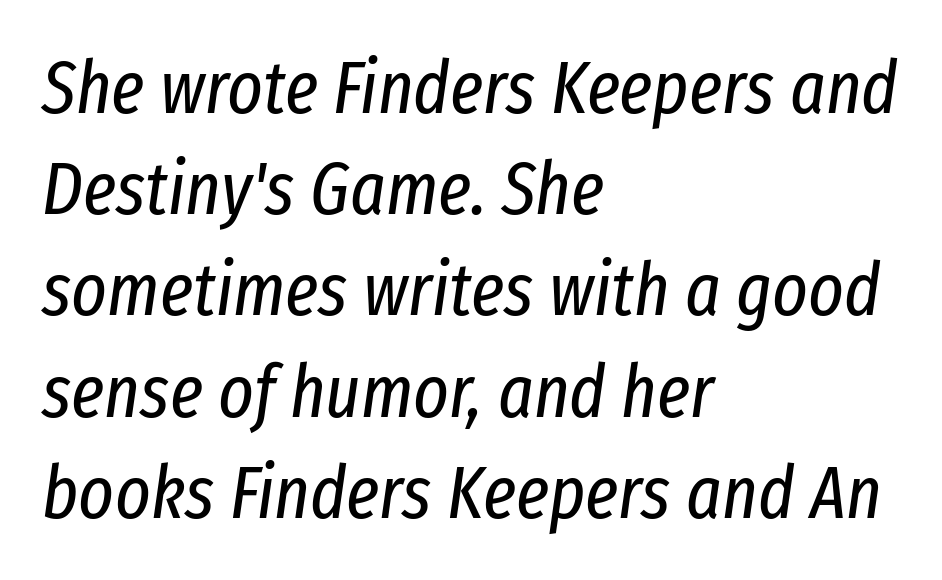
{"italic": "yes", "lean": "right", "slant_degrees": 8, "bold": "no", "weight": "regular", "width": "condensed", "stroke_contrast": "low", "x_height": "medium", "monospaced": "no", "underline": "no", "align": "left", "line_spacing": "normal", "line_spacing_ratio": 1.35, "letter_spacing": "normal", "letter_spacing_em": 0.0, "glyph_px": 75}
